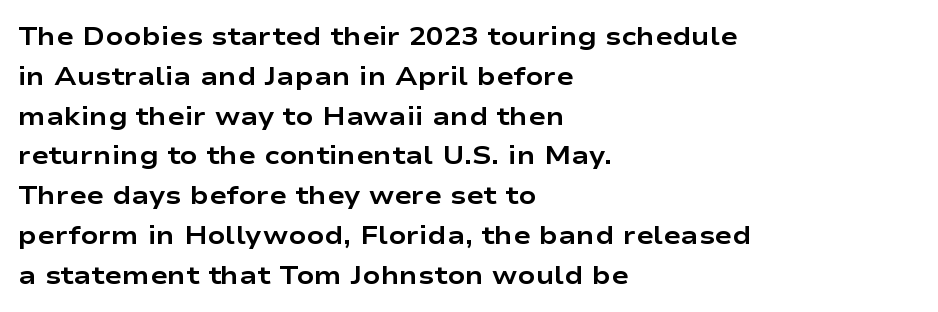
{"italic": "no", "bold": "yes", "underline": "no", "align": "left", "line_spacing": "normal", "line_spacing_ratio": 1.53, "letter_spacing": "normal", "letter_spacing_em": 0.0, "glyph_px": 26}
